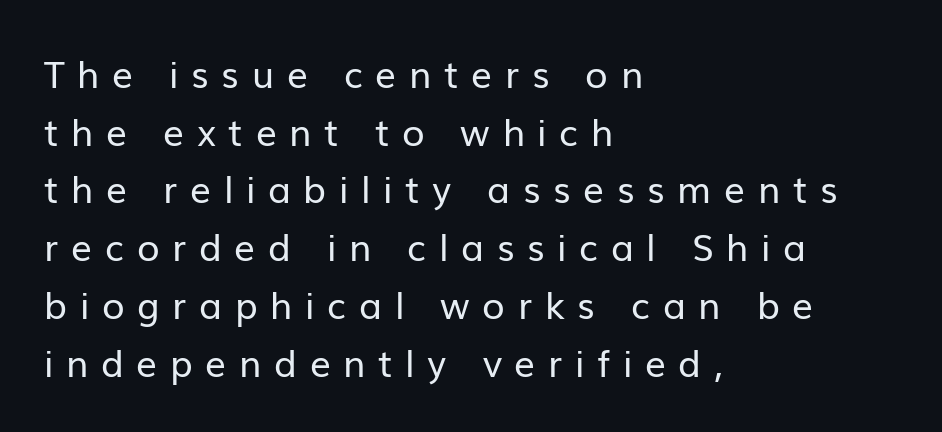
Q: Is the text bold? A: No.
Q: Is the text italic (slanted)? A: No, it is upright.
Q: Is the typeface a serif or a sans-serif typeface? A: Sans-serif.
Q: Is the text underlined? A: No.
Q: How is the paragraph aligned? A: Left-aligned.
Q: Is the spacing between letters normal or unusually wide? A: Unusually wide.
Q: Is the spacing between lines tight, normal or loose? A: Normal.
Q: Width (condensed, normal, or wide)? A: Normal.
Q: Stroke contrast? A: Low.
Q: x-height? A: Medium.
Q: Monospaced? A: No.
